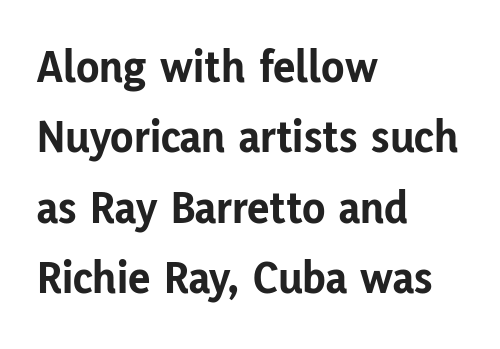
{"serif": "no", "italic": "no", "bold": "yes", "weight": "bold", "width": "normal", "stroke_contrast": "low", "x_height": "medium", "monospaced": "no", "underline": "no", "align": "left", "line_spacing": "normal", "line_spacing_ratio": 1.5, "letter_spacing": "normal", "letter_spacing_em": 0.0, "glyph_px": 47}
